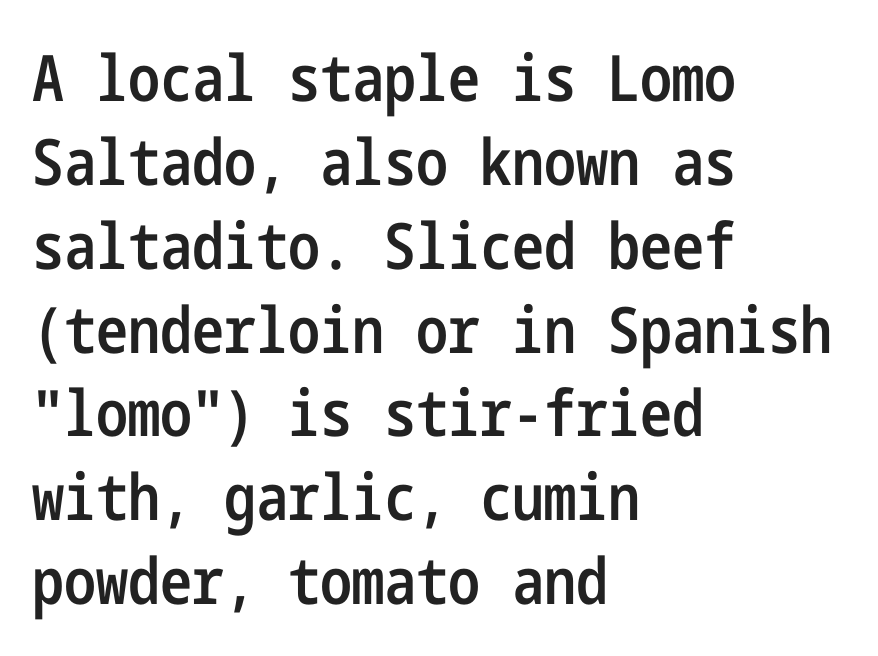
The image shows 64 px semibold, condensed sans-serif type, upright; set left-aligned, normal line spacing (1.31x), normal letter spacing, not underlined; low stroke contrast and a medium x-height.
